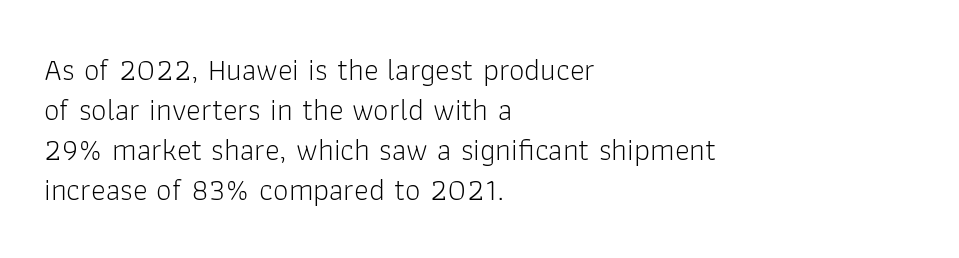
The image shows 31 px light sans-serif type, upright; set left-aligned, normal line spacing (1.29x), normal letter spacing, not underlined; low stroke contrast and a medium x-height.
